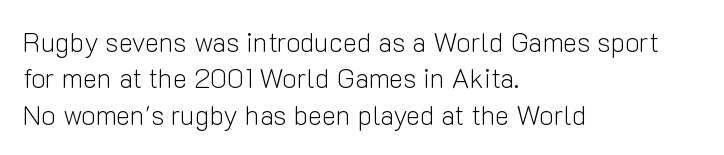
The image shows 27 px text type, upright; set left-aligned, normal line spacing (1.35x), normal letter spacing, not underlined.
